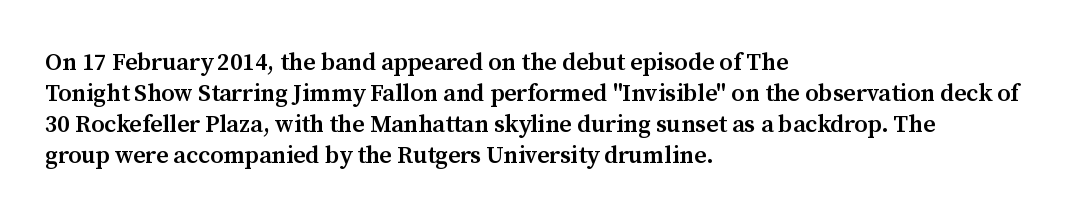
Q: Is the text bold? A: Semi-bold.
Q: Is the text italic (slanted)? A: No, it is upright.
Q: Is the text underlined? A: No.
Q: How is the paragraph aligned? A: Left-aligned.
Q: Is the spacing between letters normal or unusually wide? A: Normal.
Q: Is the spacing between lines tight, normal or loose? A: Normal.
